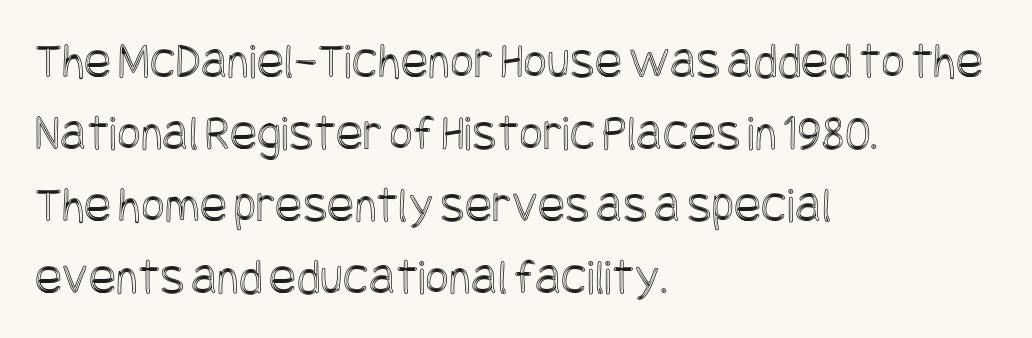
Glance below the letters and you will spot only blank space. Typeset ragged right — the left edge is the straight one. The rendering keeps characters at their native spacing. The letters stand upright; this is a roman face. In terms of leading, this rendering sits right in the middle.
